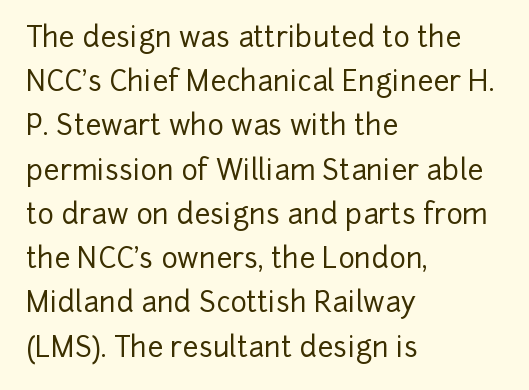
You could call the tracking neutral — neither tight nor loose. Typographically, this falls in the sans-serif category. Short and long lines alike share a common starting point at left. A typesetter would call this leading conventional body-copy spacing.
